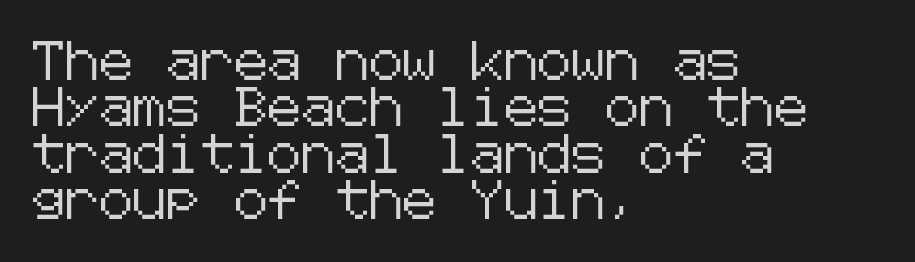
Short note: letters normally spaced. The glyphs in this specimen are sans serif. Rule under the text: the space is simply empty. Tall strokes in this sample are plumb rather than angled.
